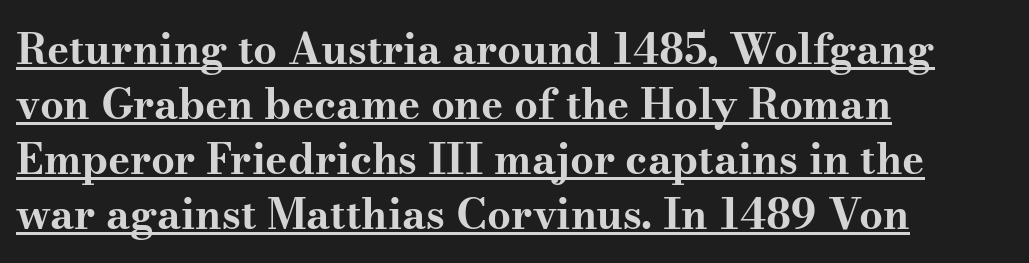
The image shows 42 px bold, wide serif type, upright; set left-aligned, normal line spacing (1.31x), normal letter spacing, underlined; medium stroke contrast and a small x-height.
